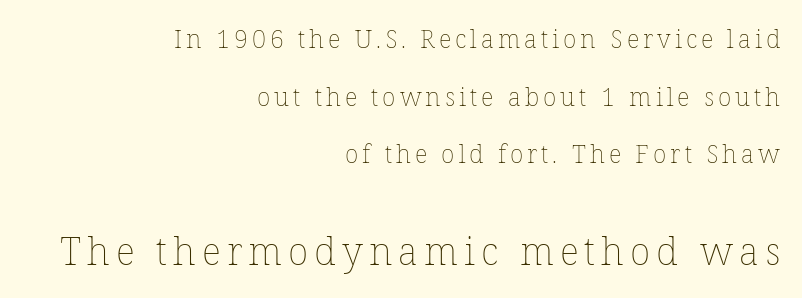
{"italic": "no", "bold": "no", "weight": "thin", "width": "normal", "stroke_contrast": "low", "x_height": "medium", "monospaced": "no", "underline": "no", "align": "right", "line_spacing": "loose", "line_spacing_ratio": 2.31, "larger_block": "second", "size_ratio": 1.52, "glyph_px": 38}
